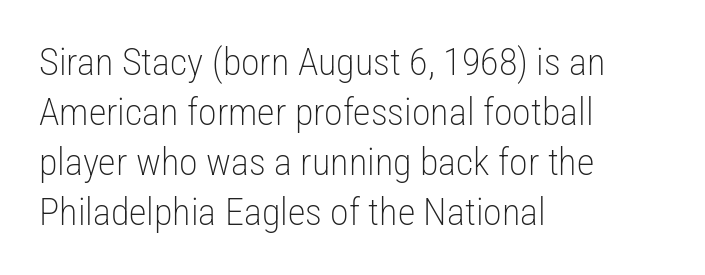
{"serif": "no", "italic": "no", "bold": "no", "weight": "light", "width": "condensed", "stroke_contrast": "low", "x_height": "medium", "monospaced": "no", "underline": "no", "align": "left", "line_spacing": "normal", "line_spacing_ratio": 1.32, "letter_spacing": "normal", "letter_spacing_em": 0.0, "glyph_px": 38}
